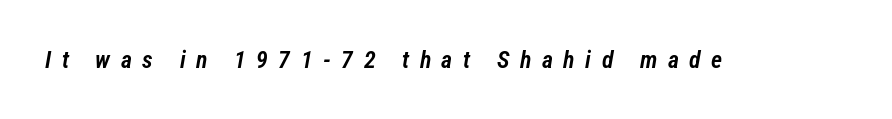
Summary of weight: moderately heavy, a semibold. When letters slant like this, we call the style italic. Unmarked baselines from the first word to the last. Between one letter and the next there's a generous, obvious gap.
